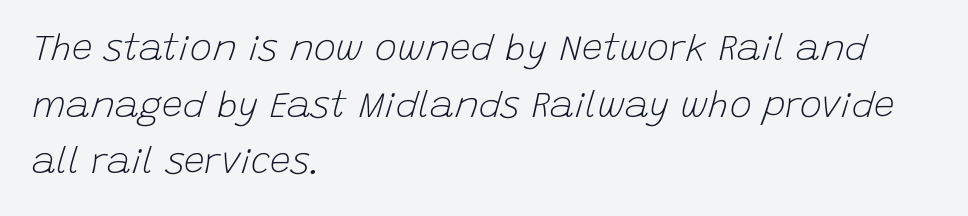
Is the stroke heavy? The answer is a plain regular-or-lighter. Descenders are the only things crossing below the line. Observe the lean: these are italic letterforms. Line spacing here is normal. Line beginnings align vertically; line endings do not.
